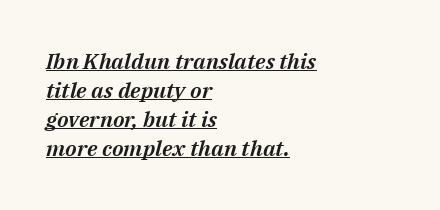
Letter spacing: default. Check the space under the baseline: a stroke is drawn there. In terms of leading, this rendering sits right in the middle. Slant detected: the letters are inclined.
